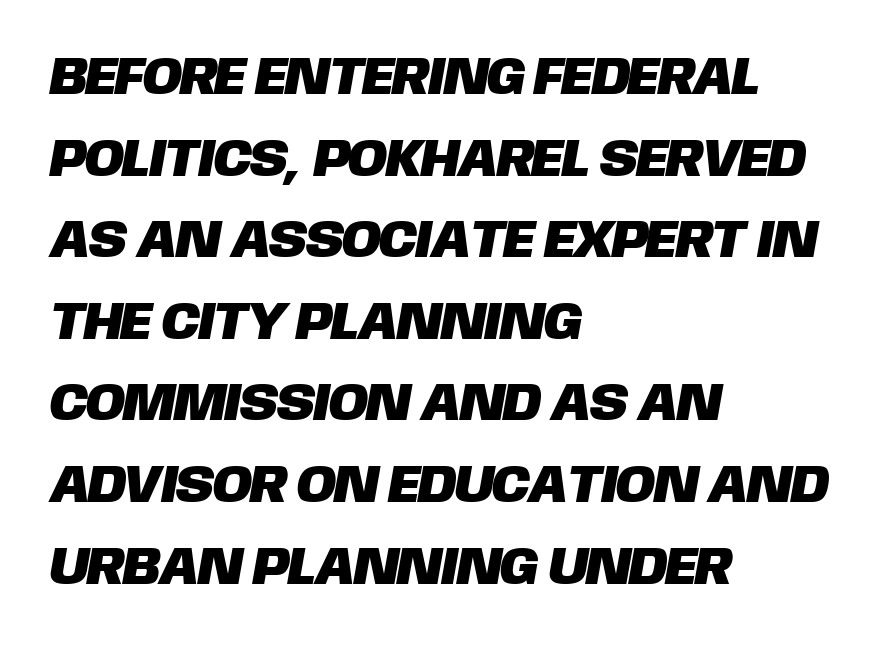
{"serif": "no", "width": "normal", "stroke_contrast": "low", "x_height": "large", "monospaced": "no", "underline": "no", "align": "left", "line_spacing": "normal", "line_spacing_ratio": 1.54, "letter_spacing": "normal", "letter_spacing_em": 0.0, "glyph_px": 53}
